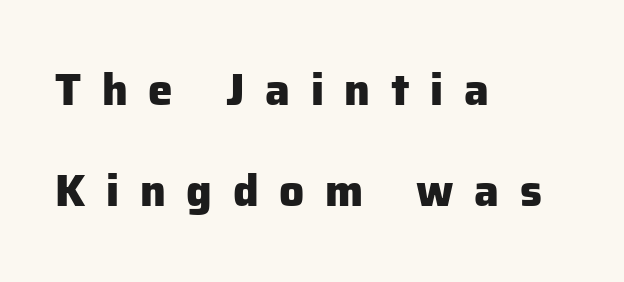
{"serif": "no", "italic": "no", "bold": "yes", "weight": "heavy", "width": "normal", "stroke_contrast": "low", "x_height": "medium", "monospaced": "no", "underline": "no", "align": "left", "line_spacing": "loose", "line_spacing_ratio": 2.3, "letter_spacing": "wide", "letter_spacing_em": 0.47, "glyph_px": 44}
